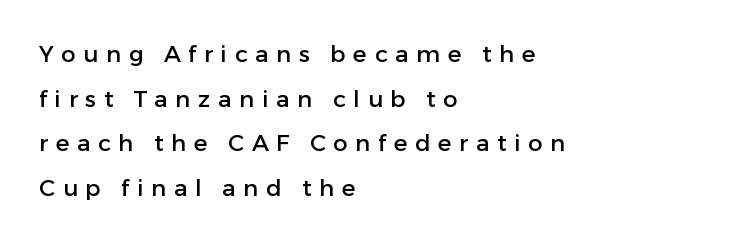
The image shows 23 px text type, upright; set left-aligned, loose line spacing (1.94x), unusually wide letter spacing (+0.33 em), not underlined.
